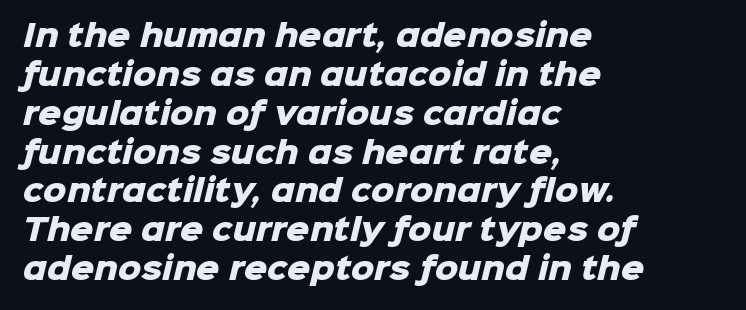
The image shows 29 px heavy sans-serif type; set left-aligned, normal line spacing (1.34x), normal letter spacing, not underlined; low stroke contrast and a medium x-height.
